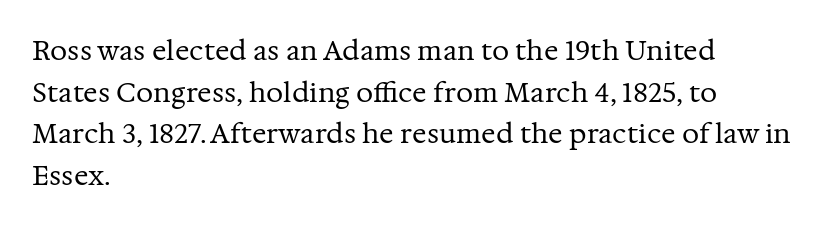
Q: Is the text bold? A: No.
Q: Is the text italic (slanted)? A: No, it is upright.
Q: Is the text underlined? A: No.
Q: How is the paragraph aligned? A: Left-aligned.
Q: Is the spacing between letters normal or unusually wide? A: Normal.
Q: Is the spacing between lines tight, normal or loose? A: Normal.
